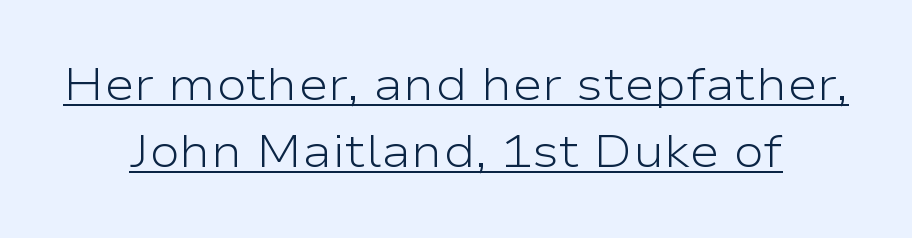
Q: Is the text bold? A: No.
Q: Is the text italic (slanted)? A: No, it is upright.
Q: Is the typeface a serif or a sans-serif typeface? A: Sans-serif.
Q: Is the text underlined? A: Yes.
Q: How is the paragraph aligned? A: Centered.
Q: Is the spacing between letters normal or unusually wide? A: Normal.
Q: Is the spacing between lines tight, normal or loose? A: Normal.
Q: Width (condensed, normal, or wide)? A: Wide.
Q: Stroke contrast? A: Low.
Q: x-height? A: Medium.
Q: Monospaced? A: No.
